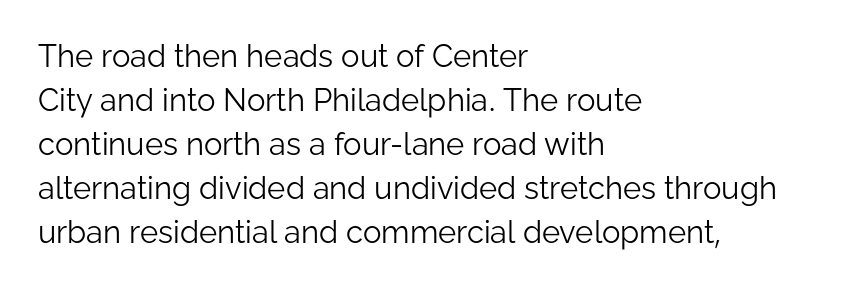
Are there feet on the stems? There aren't — it's a sans. Casual observation: everything's shoved over to the left. The typeface has the unassuming heft of standard copy or less. The rendering keeps characters at their native spacing. Does the lettering tilt? It doesn't — this is upright.
